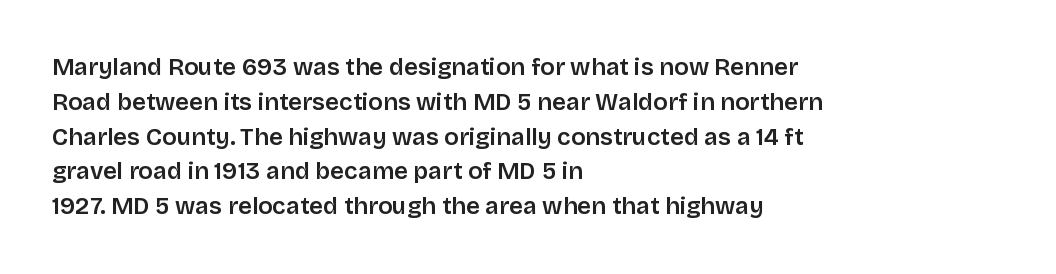
Q: Is the text bold? A: Semi-bold.
Q: Is the text italic (slanted)? A: No, it is upright.
Q: Is the text underlined? A: No.
Q: How is the paragraph aligned? A: Left-aligned.
Q: Is the spacing between letters normal or unusually wide? A: Normal.
Q: Is the spacing between lines tight, normal or loose? A: Normal.
